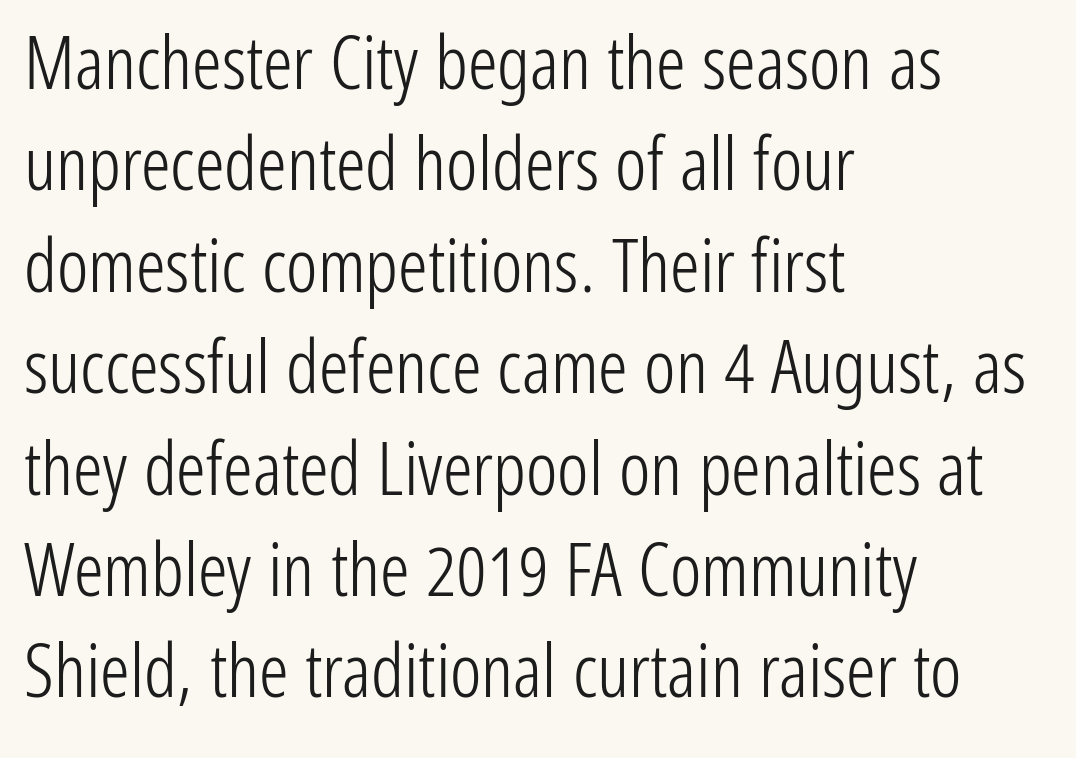
Q: Is the text bold? A: No.
Q: Is the text italic (slanted)? A: No, it is upright.
Q: Is the typeface a serif or a sans-serif typeface? A: Sans-serif.
Q: Is the text underlined? A: No.
Q: How is the paragraph aligned? A: Left-aligned.
Q: Is the spacing between letters normal or unusually wide? A: Normal.
Q: Is the spacing between lines tight, normal or loose? A: Normal.
Q: Width (condensed, normal, or wide)? A: Condensed.
Q: Stroke contrast? A: Low.
Q: x-height? A: Medium.
Q: Monospaced? A: No.
